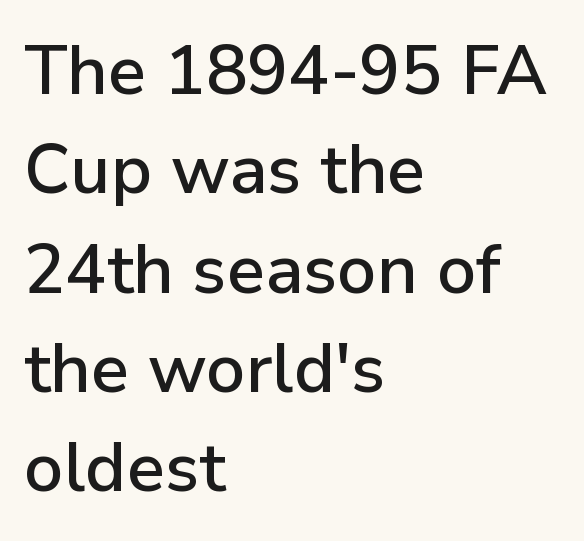
Q: Is the text italic (slanted)? A: No, it is upright.
Q: Is the typeface a serif or a sans-serif typeface? A: Sans-serif.
Q: Is the text underlined? A: No.
Q: How is the paragraph aligned? A: Left-aligned.
Q: Is the spacing between letters normal or unusually wide? A: Normal.
Q: Is the spacing between lines tight, normal or loose? A: Normal.
Q: Width (condensed, normal, or wide)? A: Normal.
Q: Stroke contrast? A: Low.
Q: x-height? A: Medium.
Q: Monospaced? A: No.
